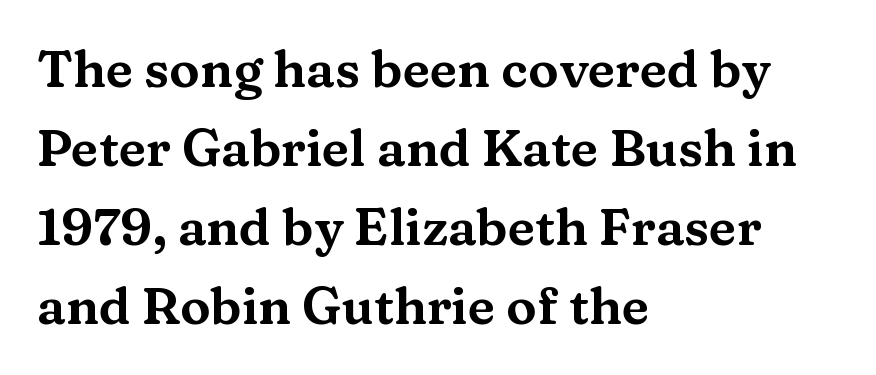
The image shows 51 px wide serif type, upright; set left-aligned, normal line spacing (1.55x), normal letter spacing, not underlined; medium stroke contrast and a medium x-height.
